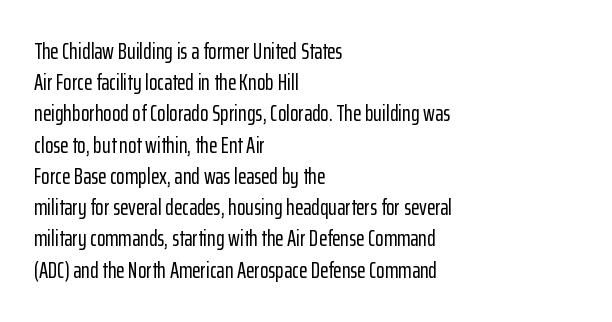
{"italic": "no", "underline": "no", "align": "left", "line_spacing": "normal", "line_spacing_ratio": 1.42, "letter_spacing": "normal", "letter_spacing_em": 0.0, "glyph_px": 22}
